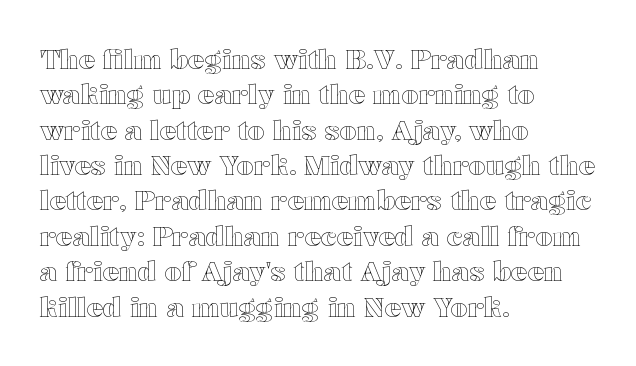
The image shows 27 px text type, upright; set left-aligned, normal line spacing (1.31x), normal letter spacing, not underlined.
